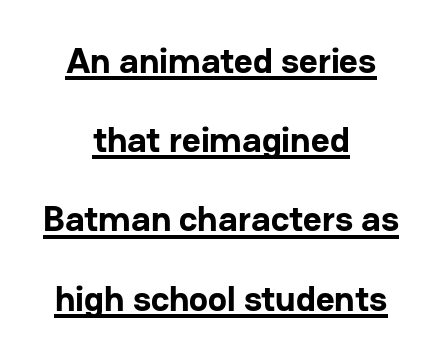
{"serif": "no", "italic": "no", "bold": "yes", "weight": "bold", "width": "normal", "stroke_contrast": "low", "x_height": "medium", "monospaced": "no", "underline": "yes", "align": "center", "line_spacing": "loose", "line_spacing_ratio": 2.2, "letter_spacing": "normal", "letter_spacing_em": 0.0, "glyph_px": 36}
